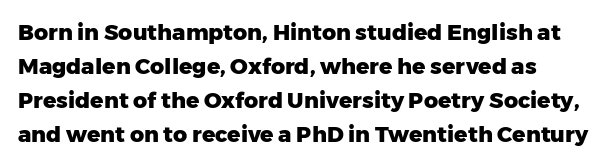
Q: Is the text bold? A: Yes.
Q: Is the text italic (slanted)? A: No, it is upright.
Q: Is the text underlined? A: No.
Q: Is the spacing between letters normal or unusually wide? A: Normal.
Q: Is the spacing between lines tight, normal or loose? A: Normal.
